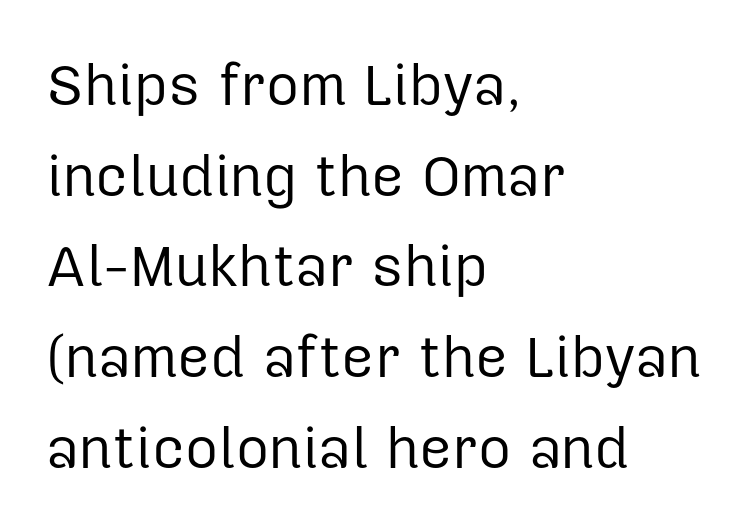
The image shows 57 px regular-weight sans-serif type, upright; set left-aligned, normal line spacing (1.59x), normal letter spacing, not underlined; low stroke contrast and a medium x-height.
